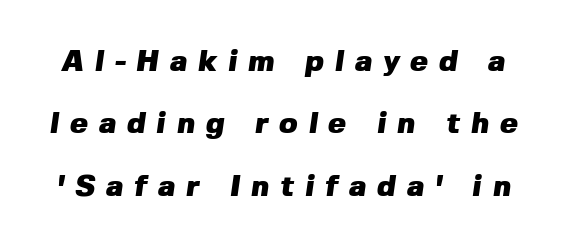
{"serif": "no", "bold": "yes", "weight": "heavy", "width": "normal", "stroke_contrast": "low", "x_height": "medium", "monospaced": "no", "underline": "no", "line_spacing": "loose", "line_spacing_ratio": 2.08, "letter_spacing": "wide", "letter_spacing_em": 0.36, "glyph_px": 30}
